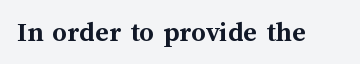
The image shows 29 px semibold type, upright; set normal letter spacing, not underlined; medium stroke contrast and a medium x-height.
